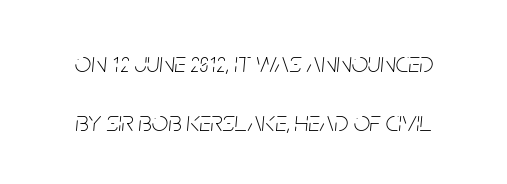
Q: Is the text bold? A: No.
Q: Is the text italic (slanted)? A: Yes, it leans right by about 5 degrees.
Q: Is the text underlined? A: No.
Q: Is the spacing between letters normal or unusually wide? A: Normal.
Q: Is the spacing between lines tight, normal or loose? A: Loose.
Q: Width (condensed, normal, or wide)? A: Condensed.
Q: Stroke contrast? A: Low.
Q: x-height? A: Large.
Q: Monospaced? A: No.
